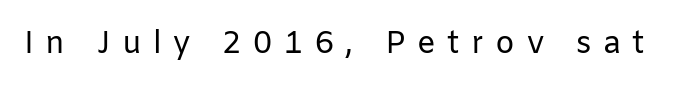
{"serif": "no", "italic": "no", "bold": "no", "weight": "regular", "width": "normal", "stroke_contrast": "low", "x_height": "medium", "monospaced": "no", "underline": "no", "letter_spacing": "wide", "letter_spacing_em": 0.37, "glyph_px": 31}
